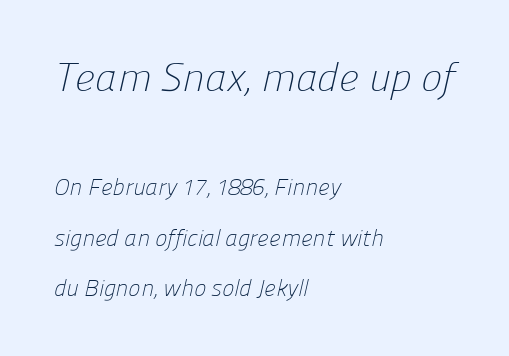
The image shows 40 px light sans-serif type; set left-aligned, loose line spacing (2.2x), normal letter spacing, not underlined; the first (top) block is 1.74x larger; low stroke contrast and a medium x-height.
